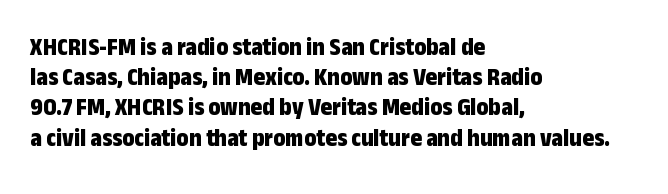
The passage shown is emphatically bold. The space directly below the letters is spotless. Tracking here is standard; glyphs follow each other at the usual distance. Where is the straight margin? On the left.
